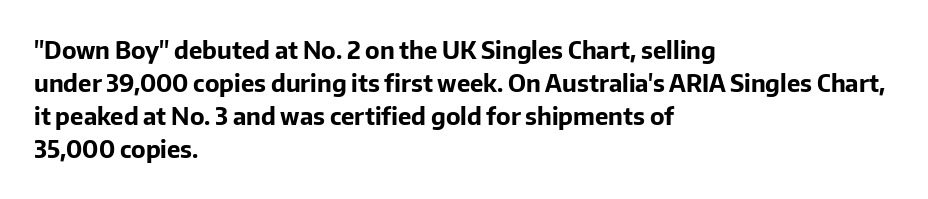
Q: Is the text bold? A: Yes.
Q: Is the text italic (slanted)? A: No, it is upright.
Q: Is the text underlined? A: No.
Q: How is the paragraph aligned? A: Left-aligned.
Q: Is the spacing between letters normal or unusually wide? A: Normal.
Q: Is the spacing between lines tight, normal or loose? A: Normal.
